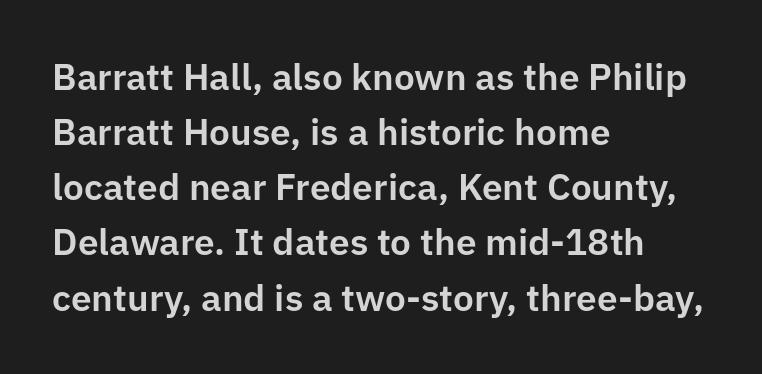
{"serif": "no", "italic": "no", "width": "normal", "stroke_contrast": "low", "x_height": "medium", "monospaced": "no", "underline": "no", "align": "left", "line_spacing": "normal", "line_spacing_ratio": 1.49, "letter_spacing": "normal", "letter_spacing_em": 0.0, "glyph_px": 37}
